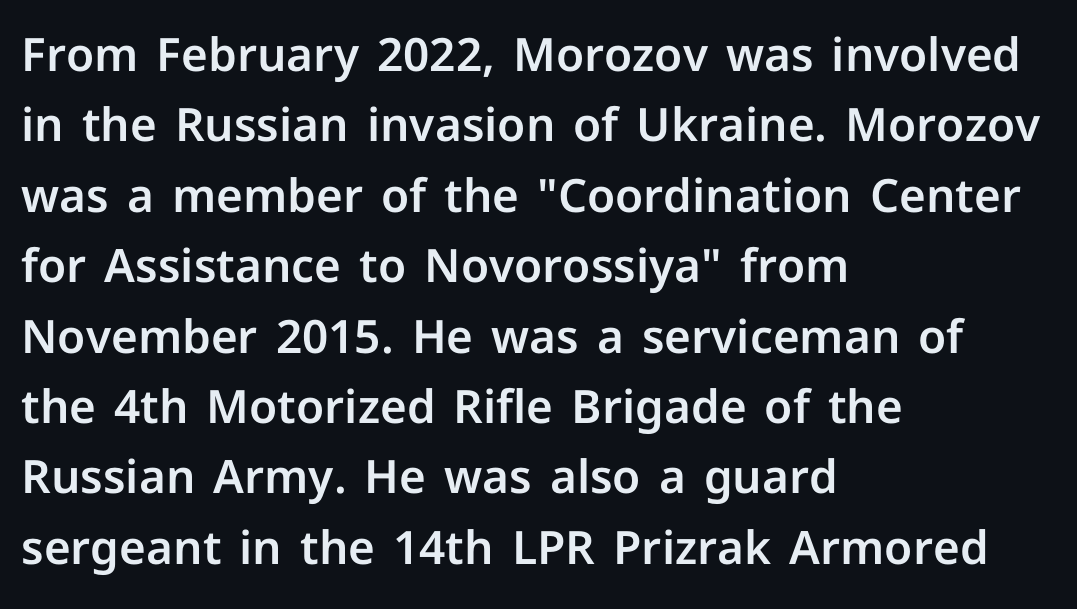
The image shows 46 px sans-serif type, upright; set left-aligned, normal line spacing (1.53x), normal letter spacing, not underlined; low stroke contrast and a medium x-height.
